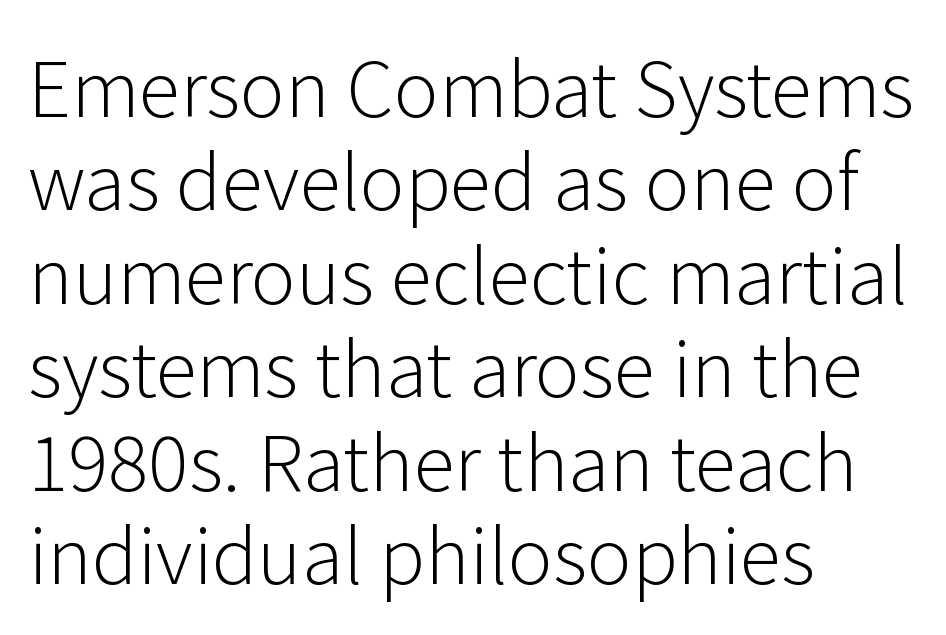
{"serif": "no", "italic": "no", "bold": "no", "weight": "light", "width": "normal", "stroke_contrast": "low", "x_height": "medium", "monospaced": "no", "underline": "no", "align": "left", "line_spacing_ratio": 1.23, "letter_spacing": "normal", "letter_spacing_em": 0.0, "glyph_px": 76}
